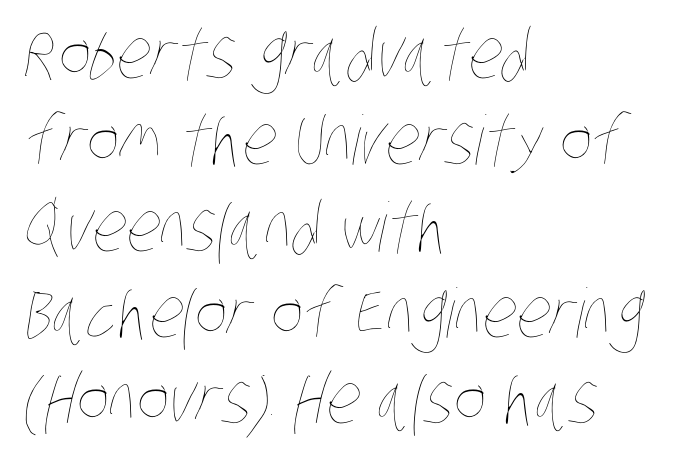
If you measured baseline to baseline, you'd find a middling distance. Type without underlining. The rendering keeps characters at their native spacing. The passage is arranged the way most books set body copy — flush left. Proportional: the letters do not fall into vertical columns. Compared with a typical body face, this is equally light or lighter still.
